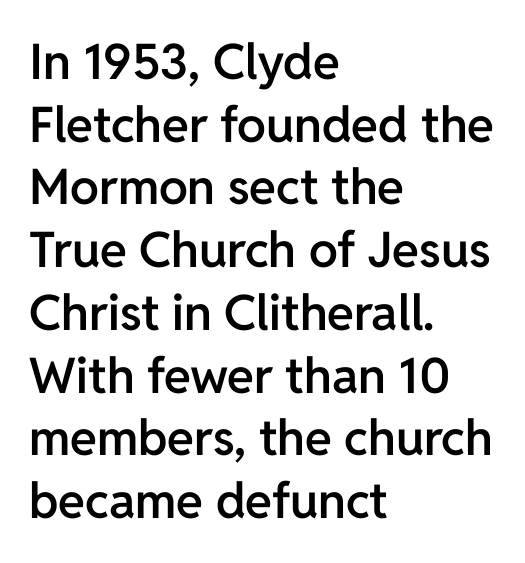
Q: Is the text bold? A: Semi-bold.
Q: Is the text italic (slanted)? A: No, it is upright.
Q: Is the typeface a serif or a sans-serif typeface? A: Sans-serif.
Q: Is the text underlined? A: No.
Q: How is the paragraph aligned? A: Left-aligned.
Q: Is the spacing between letters normal or unusually wide? A: Normal.
Q: Is the spacing between lines tight, normal or loose? A: Normal.
Q: Width (condensed, normal, or wide)? A: Normal.
Q: Stroke contrast? A: Low.
Q: x-height? A: Medium.
Q: Monospaced? A: No.
